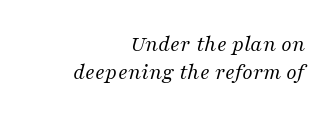
The image shows 23 px text type, italic (leaning right); set right-aligned, line spacing 1.2x, normal letter spacing, not underlined.
